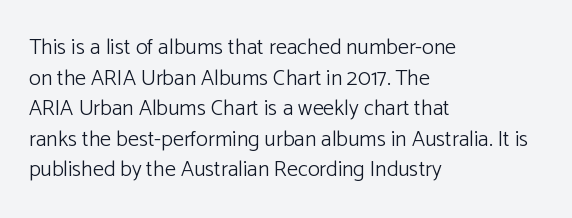
The image shows 22 px text type, upright; set left-aligned, normal line spacing (1.39x), normal letter spacing, not underlined.
